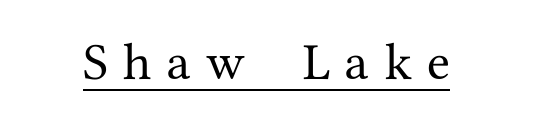
The image shows 52 px serif type, upright; set unusually wide letter spacing (+0.3 em), underlined; medium stroke contrast and a medium x-height.
